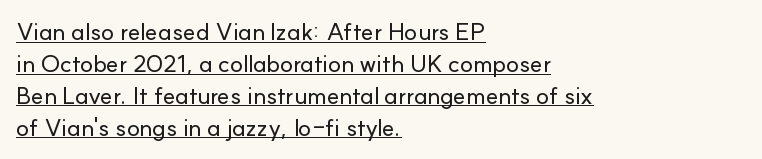
The string is rendered with underlining switched on. The rag falls on the right side of this text block. Characters remain perfectly vertical along every line. Summary of vertical rhythm: regular, with standard interline spacing.
